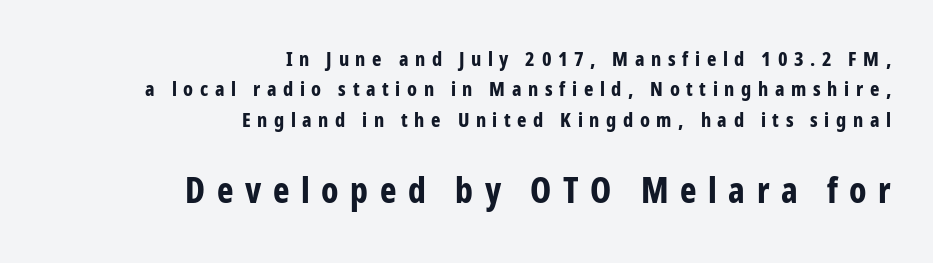
{"serif": "no", "italic": "no", "bold": "yes", "weight": "bold", "width": "condensed", "stroke_contrast": "low", "x_height": "medium", "monospaced": "no", "underline": "no", "align": "right", "line_spacing": "normal", "line_spacing_ratio": 1.52, "letter_spacing": "wide", "letter_spacing_em": 0.33, "larger_block": "second", "size_ratio": 1.75, "glyph_px": 35}
